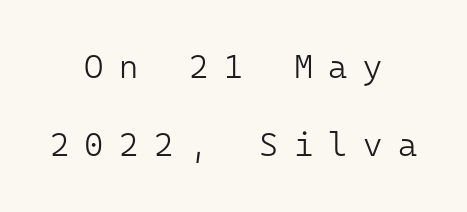
Q: Is the text bold? A: No.
Q: Is the text italic (slanted)? A: No, it is upright.
Q: Is the typeface a serif or a sans-serif typeface? A: Sans-serif.
Q: Is the text underlined? A: No.
Q: How is the paragraph aligned? A: Centered.
Q: Is the spacing between letters normal or unusually wide? A: Unusually wide.
Q: Is the spacing between lines tight, normal or loose? A: Loose.
Q: Width (condensed, normal, or wide)? A: Normal.
Q: Stroke contrast? A: Low.
Q: x-height? A: Medium.
Q: Monospaced? A: Yes.
